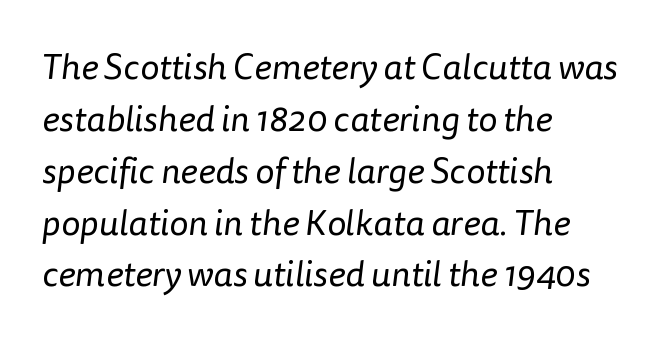
{"serif": "no", "bold": "no", "weight": "regular", "width": "normal", "stroke_contrast": "low", "x_height": "medium", "monospaced": "no", "underline": "no", "align": "left", "line_spacing": "normal", "line_spacing_ratio": 1.44, "letter_spacing": "normal", "letter_spacing_em": 0.0, "glyph_px": 36}
